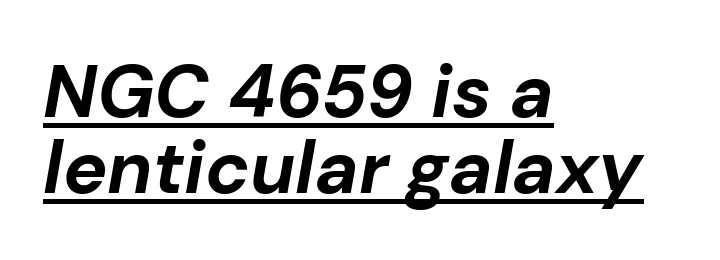
The image shows 74 px bold type, italic (leaning right); set left-aligned, tight line spacing (1.03x), normal letter spacing, underlined; low stroke contrast and a medium x-height.
